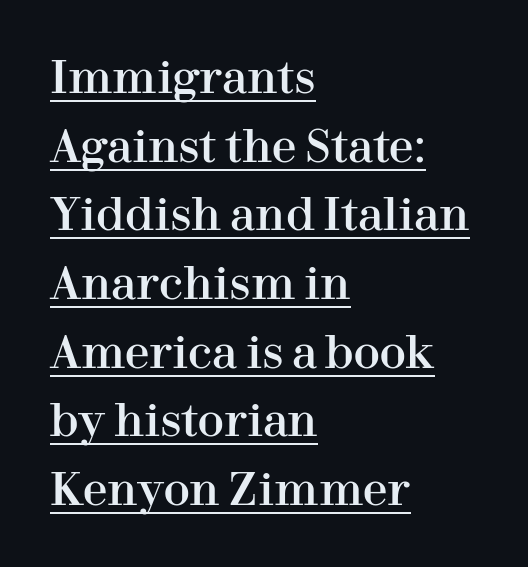
{"serif": "yes", "italic": "no", "width": "normal", "stroke_contrast": "high", "x_height": "medium", "monospaced": "no", "underline": "yes", "align": "left", "line_spacing": "normal", "line_spacing_ratio": 1.56, "letter_spacing": "normal", "letter_spacing_em": 0.0, "glyph_px": 44}
